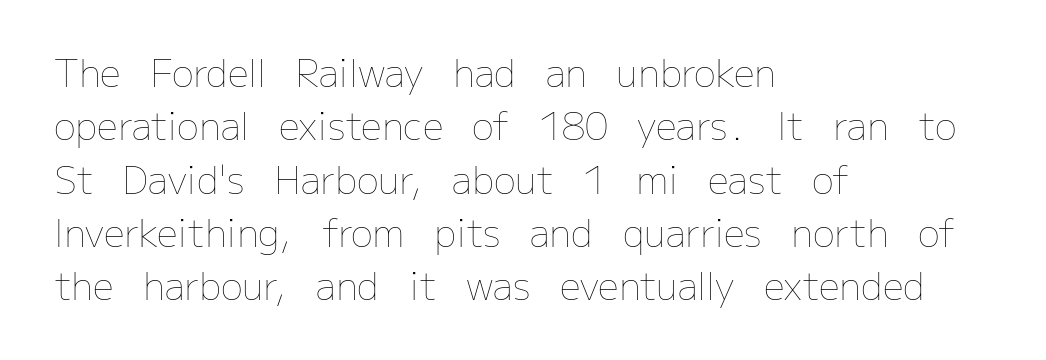
Q: Is the text bold? A: No.
Q: Is the text italic (slanted)? A: No, it is upright.
Q: Is the text underlined? A: No.
Q: How is the paragraph aligned? A: Left-aligned.
Q: Is the spacing between letters normal or unusually wide? A: Normal.
Q: Is the spacing between lines tight, normal or loose? A: Normal.
Q: Width (condensed, normal, or wide)? A: Normal.
Q: Stroke contrast? A: Low.
Q: x-height? A: Medium.
Q: Monospaced? A: No.
